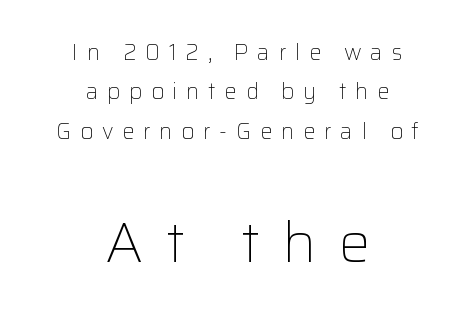
The letters stand upright; this is a roman face. In CSS terms this would be text-align: center. If you squint, the bottom block still reads clearly — it's the larger of the two. Spacing between characters has been opened up far beyond the box default. Just letters on the line, the space beneath them empty. You could not count columns in this text — the font is proportionally spaced.
